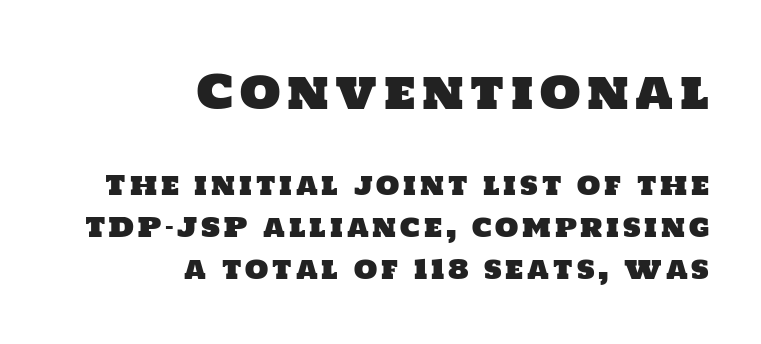
Q: Is the typeface a serif or a sans-serif typeface? A: Sans-serif.
Q: Is the text underlined? A: No.
Q: How is the paragraph aligned? A: Right-aligned.
Q: Is the spacing between lines tight, normal or loose? A: Normal.
Q: Which block of text is set in a larger size, the first (top) or the second (bottom)? A: The first (top) one.
Q: Width (condensed, normal, or wide)? A: Normal.
Q: Stroke contrast? A: Low.
Q: x-height? A: Large.
Q: Monospaced? A: No.
